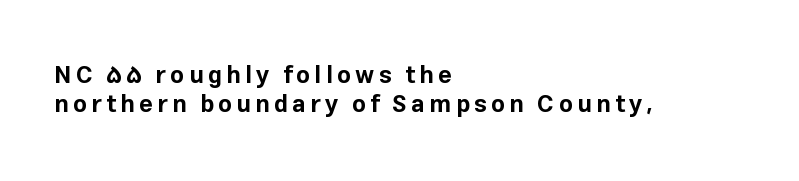
Short and long lines alike share a common starting point at left. Heavy-handed strokes throughout: this text is bold. The typography opts for an upright posture over an oblique one. Anything drawn beneath the words? Only blank space.
